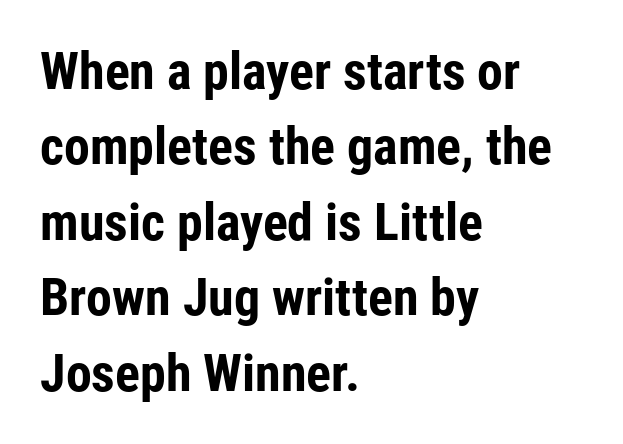
Q: Is the text bold? A: Yes.
Q: Is the text italic (slanted)? A: No, it is upright.
Q: Is the typeface a serif or a sans-serif typeface? A: Sans-serif.
Q: Is the text underlined? A: No.
Q: How is the paragraph aligned? A: Left-aligned.
Q: Is the spacing between letters normal or unusually wide? A: Normal.
Q: Is the spacing between lines tight, normal or loose? A: Normal.
Q: Width (condensed, normal, or wide)? A: Condensed.
Q: Stroke contrast? A: Low.
Q: x-height? A: Medium.
Q: Monospaced? A: No.
